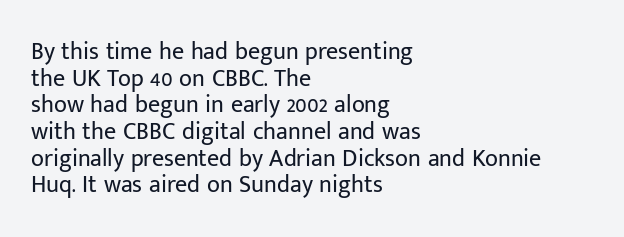
{"italic": "no", "bold": "no", "underline": "no", "align": "left", "line_spacing": "tight", "line_spacing_ratio": 1.11, "letter_spacing": "normal", "letter_spacing_em": 0.0, "glyph_px": 24}
